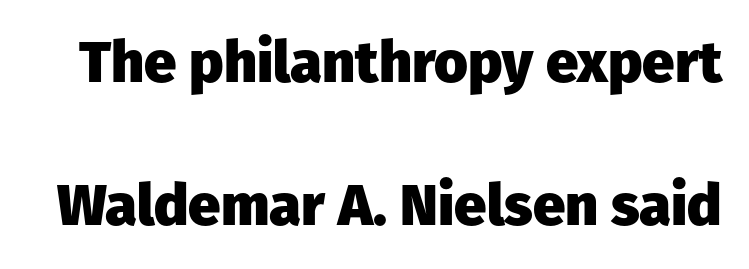
{"serif": "no", "italic": "no", "bold": "yes", "weight": "heavy", "width": "normal", "stroke_contrast": "low", "x_height": "medium", "monospaced": "no", "underline": "no", "line_spacing": "loose", "line_spacing_ratio": 2.47, "letter_spacing": "normal", "letter_spacing_em": 0.0, "glyph_px": 58}
